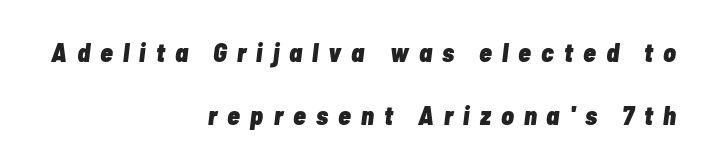
There is plenty of visible air inserted between adjacent glyphs. Leading: increased. Emphasis by weight is at full strength: bold. The passage shown leans; its letterforms are oblique. Typeset ragged left — the right edge is the straight one. Descender tails drop into unmarked territory.
